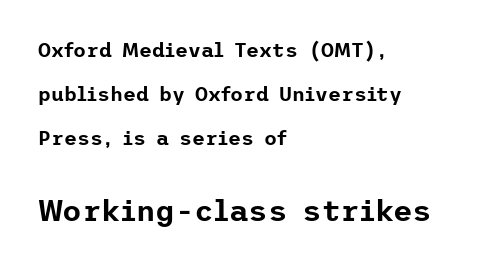
The image shows 30 px sans-serif type, upright; set left-aligned, loose line spacing (2.19x), normal letter spacing, not underlined; the second (bottom) block is 1.5x larger; low stroke contrast and a medium x-height.
